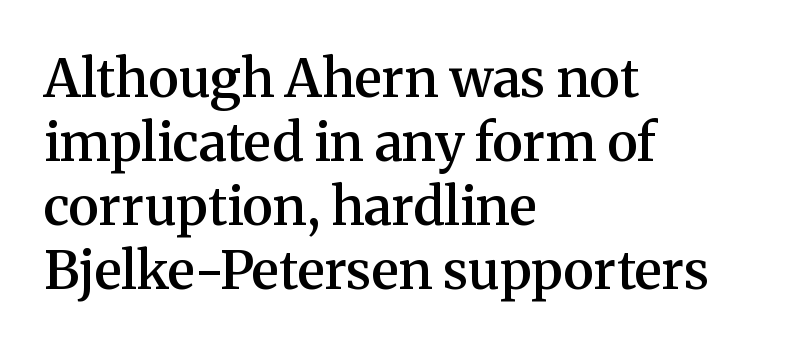
The image shows 53 px semibold serif type, upright; set left-aligned, line spacing 1.21x, normal letter spacing, not underlined; medium stroke contrast and a medium x-height.
